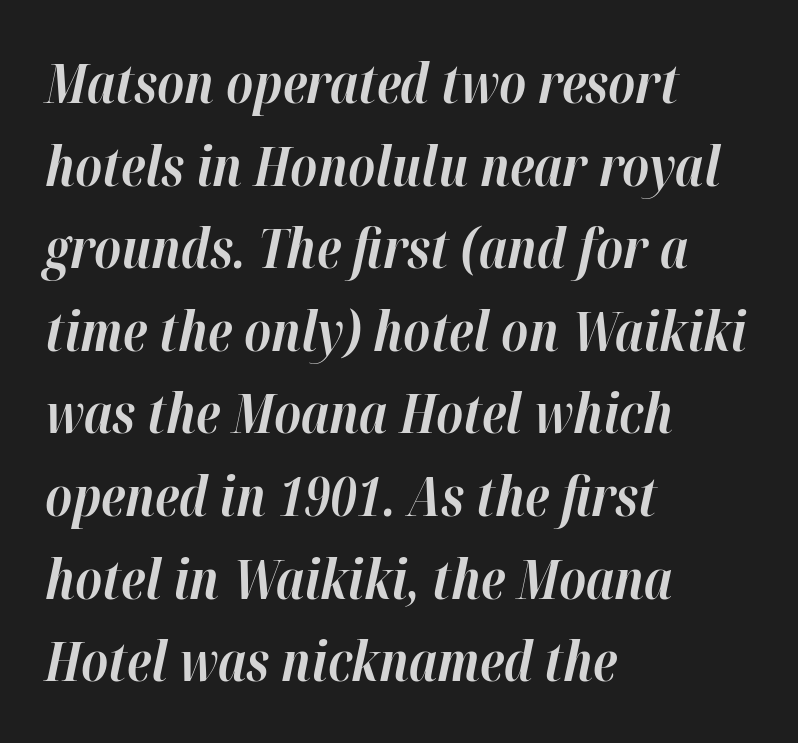
The image shows 54 px bold type, italic (leaning right); set left-aligned, normal line spacing (1.53x), normal letter spacing, not underlined; high stroke contrast and a medium x-height.
